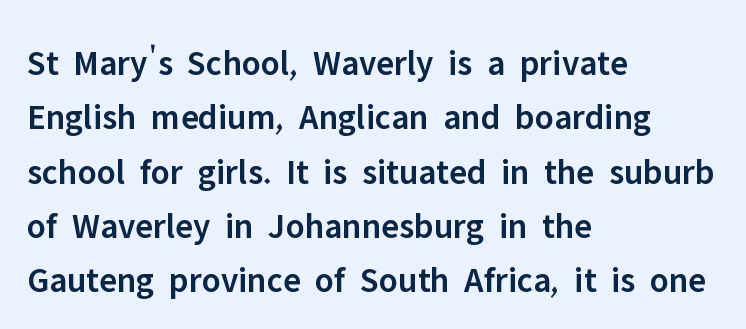
{"serif": "no", "italic": "no", "bold": "semi", "weight": "semibold", "width": "normal", "stroke_contrast": "low", "x_height": "medium", "monospaced": "no", "underline": "no", "align": "left", "line_spacing": "normal", "line_spacing_ratio": 1.51, "letter_spacing": "normal", "letter_spacing_em": 0.0, "glyph_px": 36}
